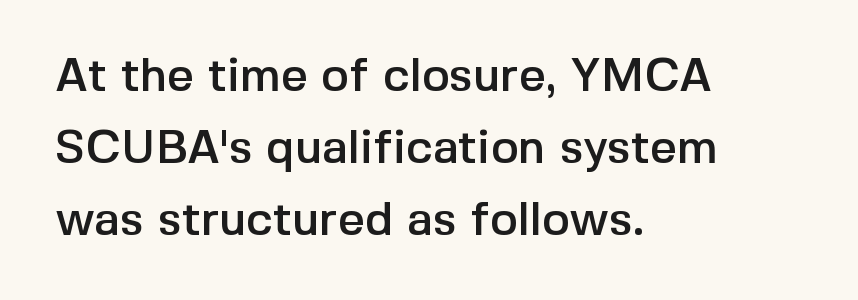
Q: Is the text italic (slanted)? A: No, it is upright.
Q: Is the typeface a serif or a sans-serif typeface? A: Sans-serif.
Q: Is the text underlined? A: No.
Q: How is the paragraph aligned? A: Left-aligned.
Q: Is the spacing between letters normal or unusually wide? A: Normal.
Q: Is the spacing between lines tight, normal or loose? A: Normal.
Q: Width (condensed, normal, or wide)? A: Normal.
Q: x-height? A: Medium.
Q: Monospaced? A: No.
